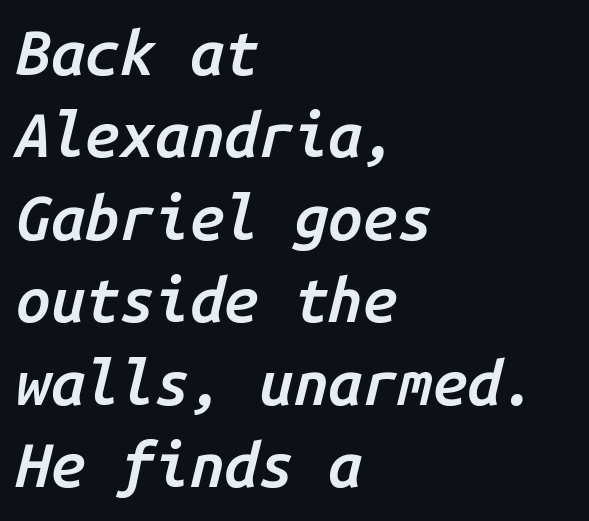
The image shows 62 px semibold type, italic (leaning right), monospaced; set left-aligned, normal line spacing (1.33x), normal letter spacing, not underlined; low stroke contrast and a medium x-height.
